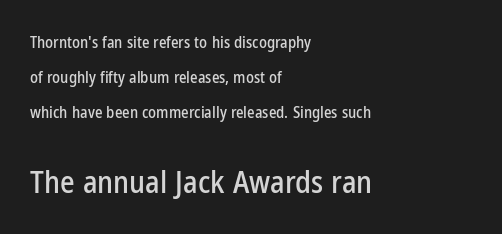
{"serif": "no", "italic": "no", "width": "condensed", "stroke_contrast": "low", "x_height": "medium", "monospaced": "no", "underline": "no", "align": "left", "line_spacing": "loose", "line_spacing_ratio": 2.18, "letter_spacing": "normal", "letter_spacing_em": 0.0, "larger_block": "second", "size_ratio": 1.94, "glyph_px": 31}
